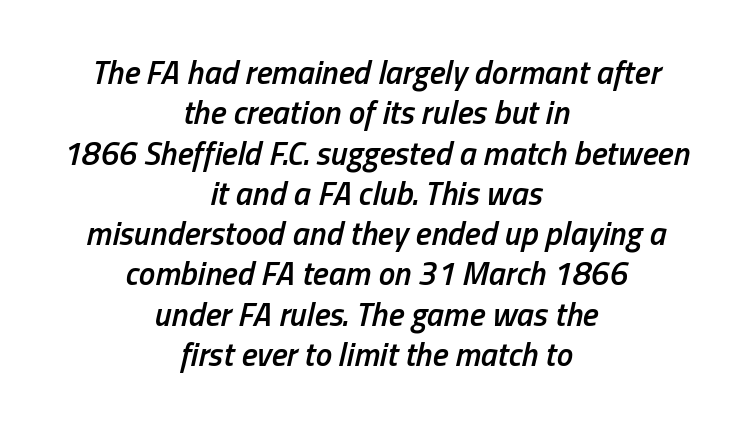
The rendering uses natural spacing where letterforms have individual widths. The passage is arranged like a title page — every line centered. Notice the strokes are somewhat thickened but not fully heavy: this is a semibold. A typesetter would call this zero additional tracking. Lines of text with bare space underneath.
